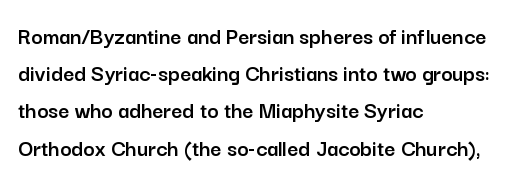
The image shows 24 px text type, upright; set left-aligned, normal line spacing (1.55x), normal letter spacing, not underlined.
